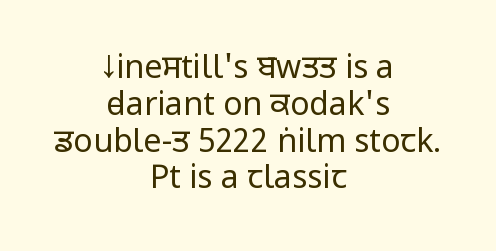
Q: Is the text bold? A: No.
Q: Is the text italic (slanted)? A: No, it is upright.
Q: Is the typeface a serif or a sans-serif typeface? A: Sans-serif.
Q: Is the text underlined? A: No.
Q: How is the paragraph aligned? A: Centered.
Q: Is the spacing between letters normal or unusually wide? A: Normal.
Q: Is the spacing between lines tight, normal or loose? A: Tight.
Q: Width (condensed, normal, or wide)? A: Condensed.
Q: Stroke contrast? A: Low.
Q: x-height? A: Large.
Q: Monospaced? A: No.
